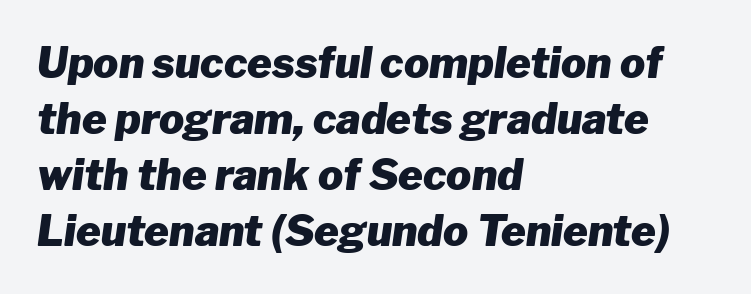
The image shows 42 px heavy type, italic (leaning right); set left-aligned, normal line spacing (1.33x), normal letter spacing, not underlined; low stroke contrast and a medium x-height.
